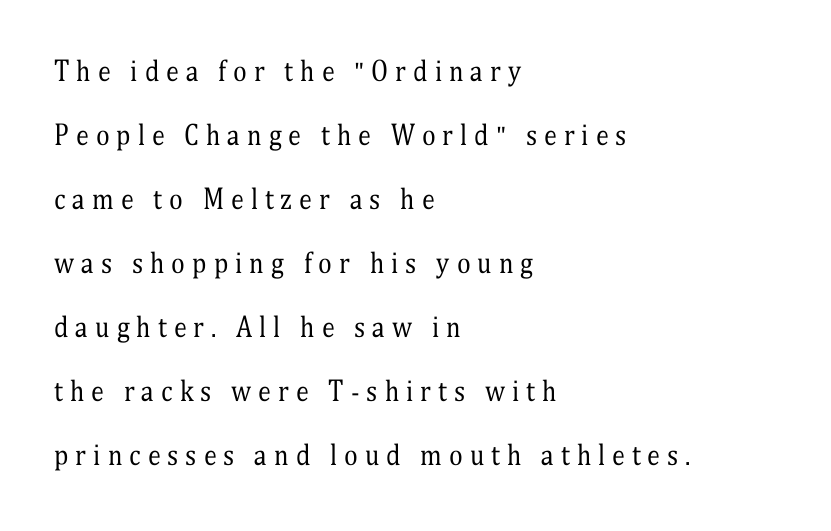
The image shows 26 px text type, upright; set left-aligned, loose line spacing (2.46x), unusually wide letter spacing (+0.27 em), not underlined.
